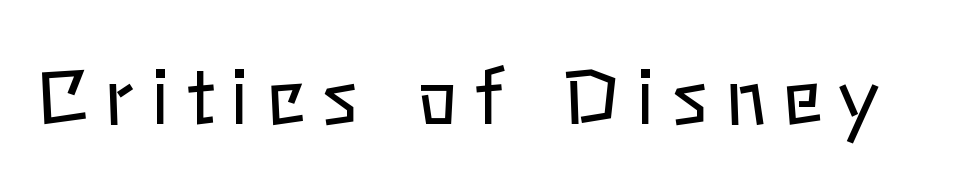
The image shows 75 px regular-weight type, upright; set unusually wide letter spacing (+0.22 em), not underlined; low stroke contrast and a medium x-height.
